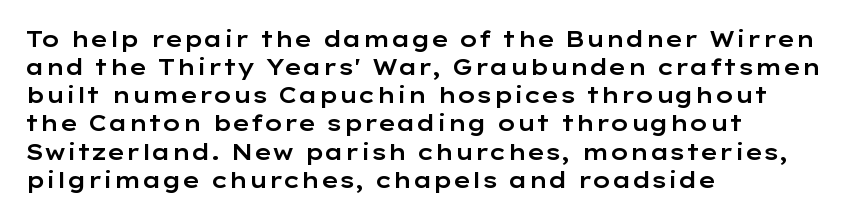
{"italic": "no", "underline": "no", "align": "left", "line_spacing": "normal", "line_spacing_ratio": 1.28, "letter_spacing": "normal", "letter_spacing_em": 0.0, "glyph_px": 22}
